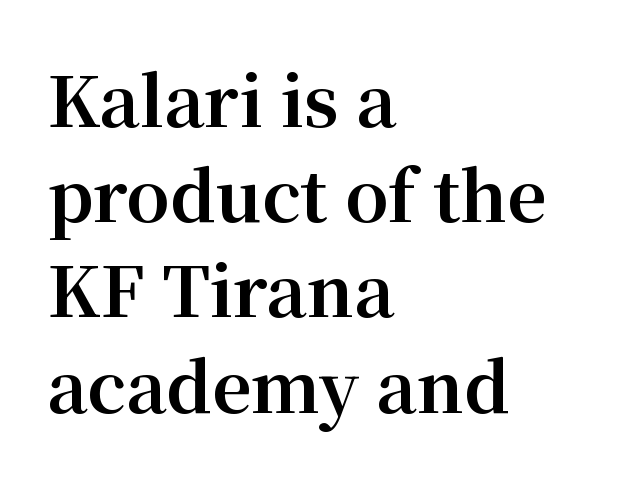
Proportional: the letters do not fall into vertical columns. The strip under each line holds only bare page. The paragraph shown leans on its left margin. Nobody touched the tracking dial on this one. Regarding serifs, this sample has them. When letters stand straight like this, we call the style roman or upright.
